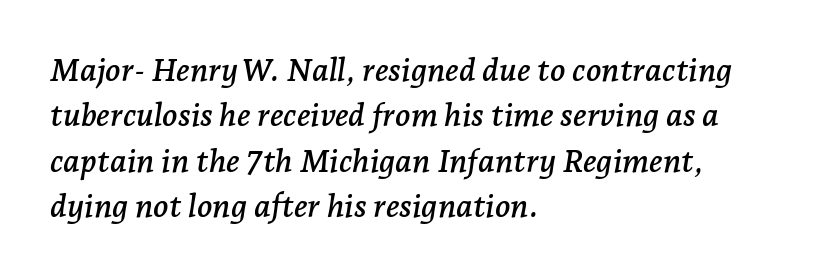
The image shows 32 px serif type, italic (leaning right); set left-aligned, normal line spacing (1.42x), normal letter spacing, not underlined; low stroke contrast and a medium x-height.
